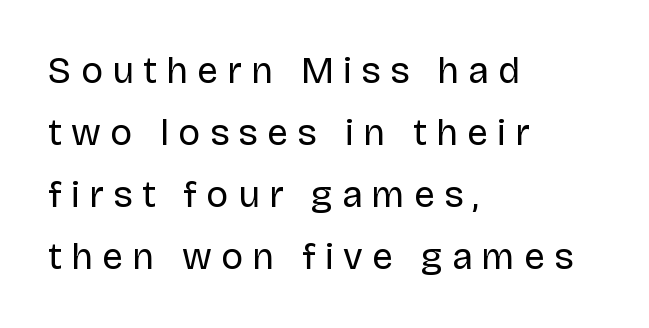
Q: Is the text bold? A: No.
Q: Is the text italic (slanted)? A: No, it is upright.
Q: Is the typeface a serif or a sans-serif typeface? A: Sans-serif.
Q: Is the text underlined? A: No.
Q: How is the paragraph aligned? A: Left-aligned.
Q: Is the spacing between letters normal or unusually wide? A: Unusually wide.
Q: Is the spacing between lines tight, normal or loose? A: Normal.
Q: Width (condensed, normal, or wide)? A: Normal.
Q: Stroke contrast? A: Low.
Q: x-height? A: Large.
Q: Monospaced? A: No.
